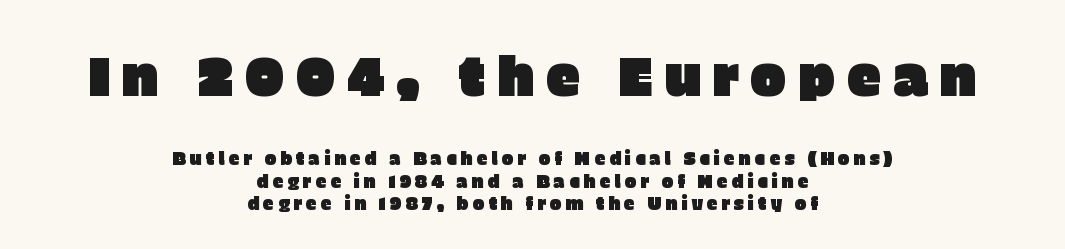
The passage shown is typeset with a sans-serif family. These lines are rendered in a variable-pitch font. This is roman type, the default non-slanted kind. Unmarked baselines from the first word to the last.
